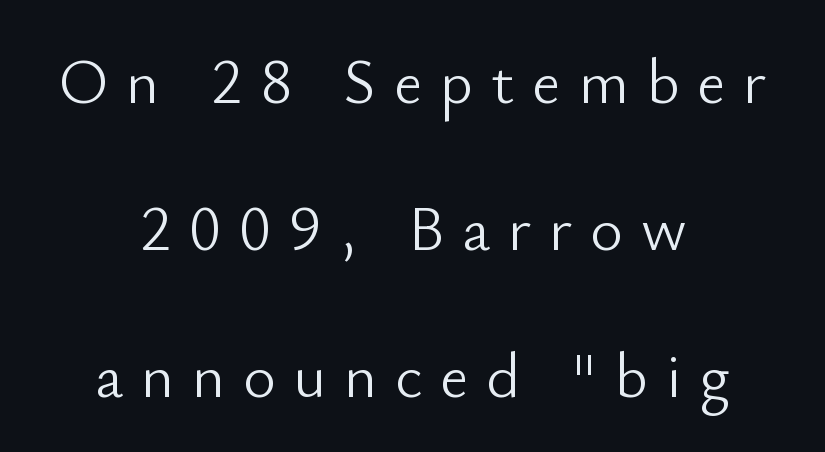
{"serif": "no", "italic": "no", "bold": "no", "weight": "light", "width": "normal", "stroke_contrast": "low", "x_height": "small", "monospaced": "no", "underline": "no", "align": "center", "line_spacing": "loose", "line_spacing_ratio": 2.33, "letter_spacing": "wide", "letter_spacing_em": 0.28, "glyph_px": 63}
